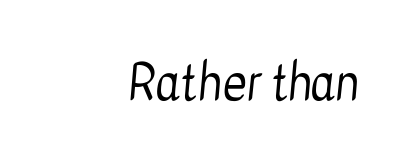
The image shows 47 px regular-weight, condensed sans-serif type; set right-aligned, normal letter spacing, not underlined; low stroke contrast and a medium x-height.
